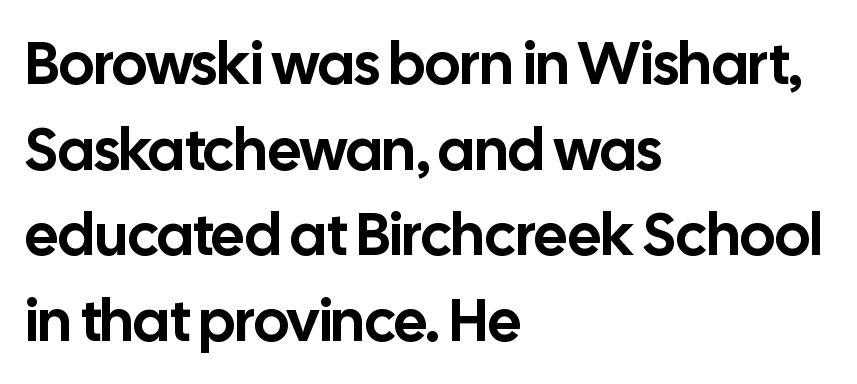
The image shows 59 px sans-serif type, upright; set left-aligned, normal line spacing (1.45x), normal letter spacing, not underlined; low stroke contrast and a medium x-height.
